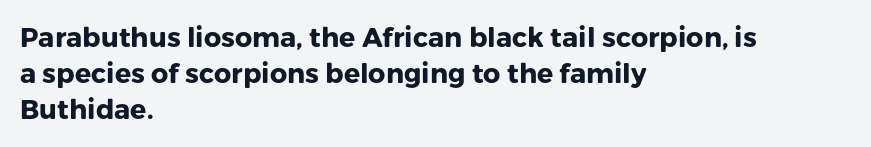
{"italic": "no", "bold": "yes", "underline": "no", "align": "left", "line_spacing": "normal", "line_spacing_ratio": 1.34, "letter_spacing": "normal", "letter_spacing_em": 0.0, "glyph_px": 27}
